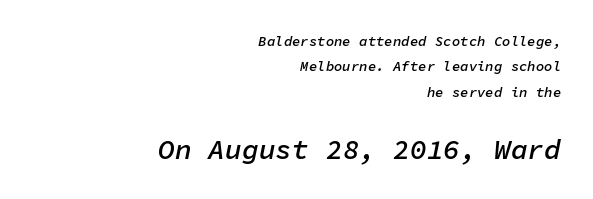
The image shows 28 px semibold type, italic (leaning right), monospaced; set right-aligned, line spacing 1.82x, normal letter spacing, not underlined; the second (bottom) block is 2.0x larger; low stroke contrast and a medium x-height.
